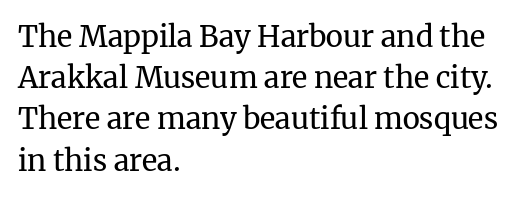
Q: Is the text bold? A: No.
Q: Is the text italic (slanted)? A: No, it is upright.
Q: Is the typeface a serif or a sans-serif typeface? A: Serif.
Q: Is the text underlined? A: No.
Q: How is the paragraph aligned? A: Left-aligned.
Q: Is the spacing between letters normal or unusually wide? A: Normal.
Q: Is the spacing between lines tight, normal or loose? A: Normal.
Q: Width (condensed, normal, or wide)? A: Normal.
Q: Stroke contrast? A: Medium.
Q: x-height? A: Medium.
Q: Monospaced? A: No.
